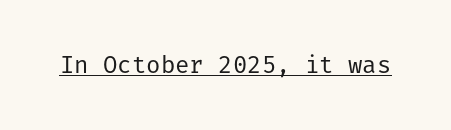
The image shows 24 px text type, upright; set normal letter spacing, underlined.
